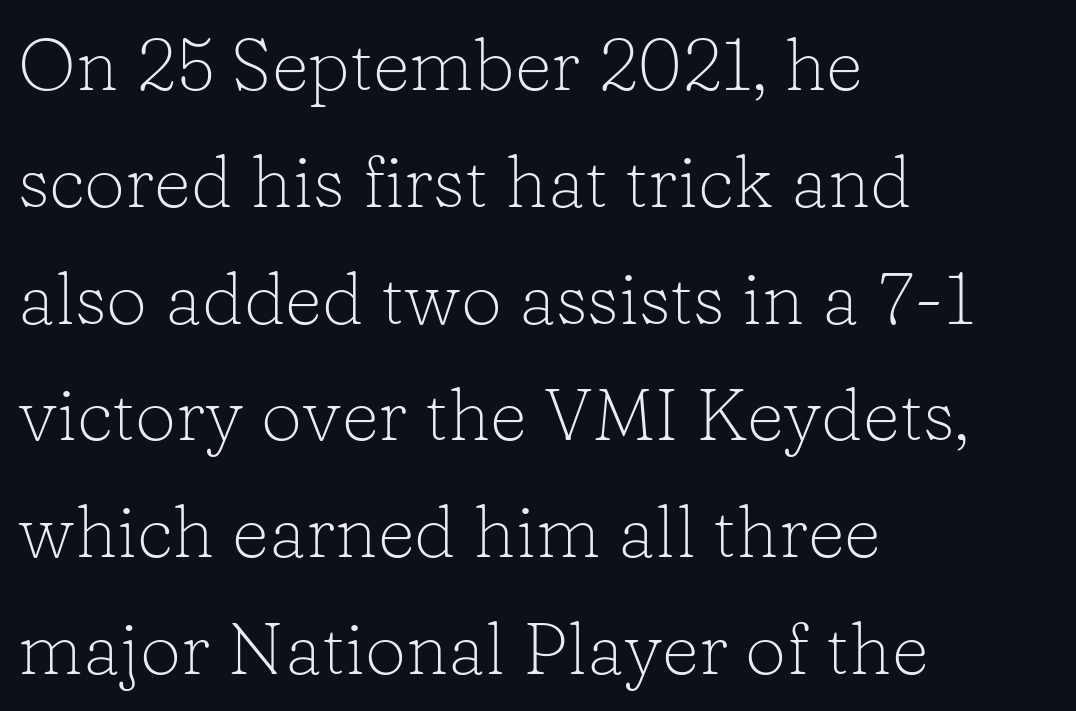
Q: Is the text bold? A: No.
Q: Is the text italic (slanted)? A: No, it is upright.
Q: Is the typeface a serif or a sans-serif typeface? A: Serif.
Q: Is the text underlined? A: No.
Q: How is the paragraph aligned? A: Left-aligned.
Q: Is the spacing between letters normal or unusually wide? A: Normal.
Q: Is the spacing between lines tight, normal or loose? A: Normal.
Q: Width (condensed, normal, or wide)? A: Normal.
Q: Stroke contrast? A: Low.
Q: x-height? A: Medium.
Q: Monospaced? A: No.
